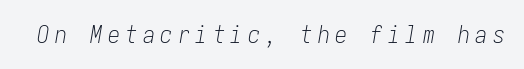
{"italic": "yes", "lean": "right", "slant_degrees": 10, "bold": "no", "underline": "no", "letter_spacing": "wide", "letter_spacing_em": 0.23, "glyph_px": 24}
